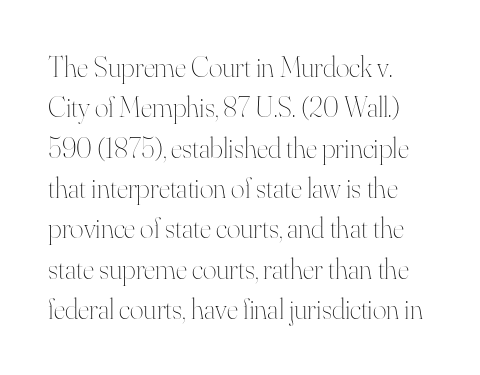
Q: Is the text bold? A: No.
Q: Is the text italic (slanted)? A: No, it is upright.
Q: Is the text underlined? A: No.
Q: How is the paragraph aligned? A: Left-aligned.
Q: Is the spacing between letters normal or unusually wide? A: Normal.
Q: Is the spacing between lines tight, normal or loose? A: Normal.
Q: Width (condensed, normal, or wide)? A: Normal.
Q: Stroke contrast? A: High.
Q: x-height? A: Small.
Q: Monospaced? A: No.
